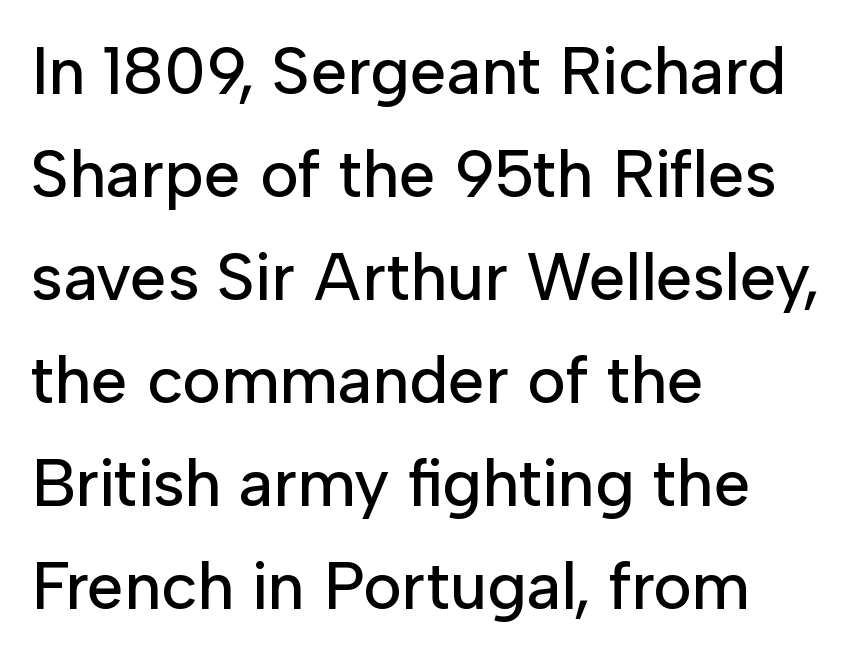
The image shows 66 px sans-serif type, upright; set left-aligned, normal line spacing (1.56x), normal letter spacing, not underlined; low stroke contrast and a medium x-height.
